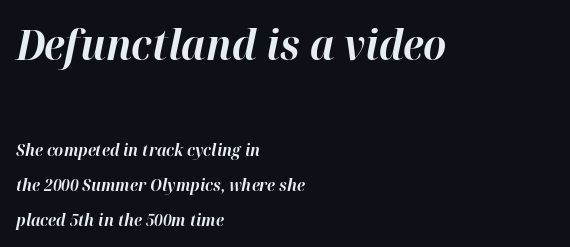
Q: Is the text bold? A: Yes.
Q: Is the text italic (slanted)? A: Yes, it leans right by about 12 degrees.
Q: Is the text underlined? A: No.
Q: How is the paragraph aligned? A: Left-aligned.
Q: Is the spacing between letters normal or unusually wide? A: Normal.
Q: Is the spacing between lines tight, normal or loose? A: Loose.
Q: Which block of text is set in a larger size, the first (top) or the second (bottom)? A: The first (top) one.
Q: Width (condensed, normal, or wide)? A: Normal.
Q: Stroke contrast? A: High.
Q: x-height? A: Medium.
Q: Monospaced? A: No.
